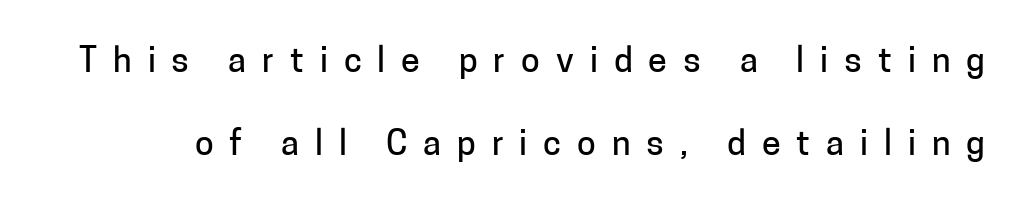
{"serif": "no", "italic": "no", "width": "normal", "stroke_contrast": "low", "x_height": "medium", "monospaced": "no", "underline": "no", "line_spacing": "loose", "line_spacing_ratio": 2.44, "letter_spacing": "wide", "letter_spacing_em": 0.47, "glyph_px": 34}
